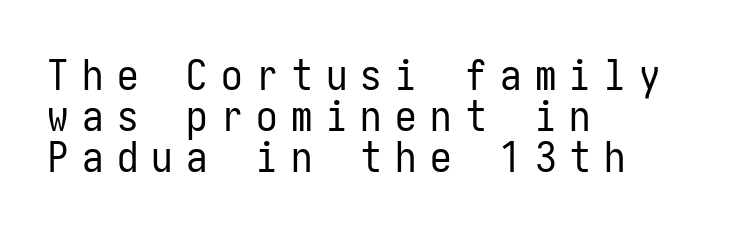
Has an underline been added? It has not. Here the glyphs are tracked loosely, breaking word shapes into spaced letters. Whoever set this chose condensed vertical rhythm over breathing room. The characters display no serif detailing; their extremities are plain. Line beginnings align vertically; line endings do not.
